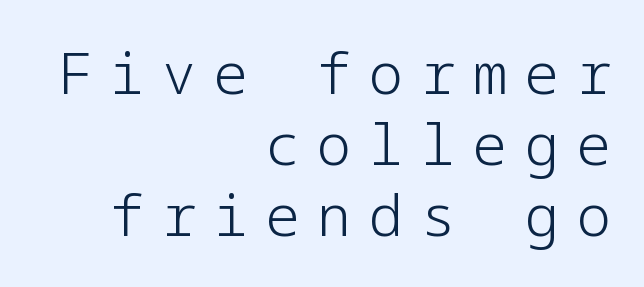
Q: Is the text bold? A: No.
Q: Is the text italic (slanted)? A: No, it is upright.
Q: Is the typeface a serif or a sans-serif typeface? A: Sans-serif.
Q: Is the text underlined? A: No.
Q: How is the paragraph aligned? A: Right-aligned.
Q: Is the spacing between letters normal or unusually wide? A: Unusually wide.
Q: Is the spacing between lines tight, normal or loose? A: Normal.
Q: Width (condensed, normal, or wide)? A: Normal.
Q: Stroke contrast? A: Low.
Q: x-height? A: Medium.
